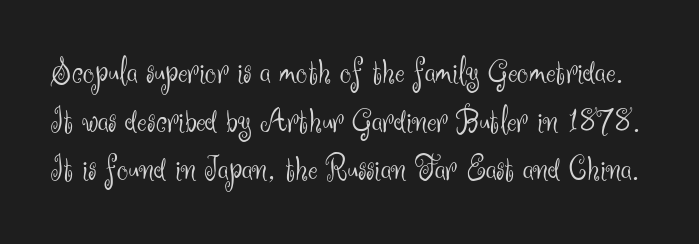
{"serif": "no", "italic": "no", "bold": "no", "weight": "light", "width": "normal", "stroke_contrast": "medium", "x_height": "small", "monospaced": "no", "underline": "no", "line_spacing": "normal", "line_spacing_ratio": 1.35, "letter_spacing": "normal", "letter_spacing_em": 0.0, "glyph_px": 36}
